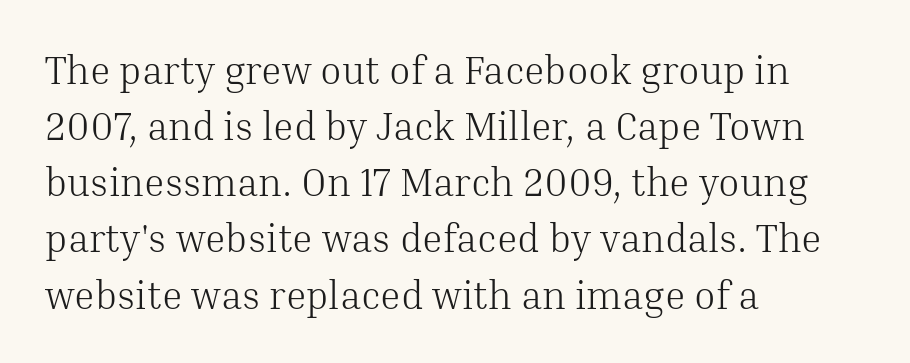
Q: Is the text bold? A: No.
Q: Is the text italic (slanted)? A: No, it is upright.
Q: Is the typeface a serif or a sans-serif typeface? A: Serif.
Q: Is the text underlined? A: No.
Q: How is the paragraph aligned? A: Left-aligned.
Q: Is the spacing between letters normal or unusually wide? A: Normal.
Q: Is the spacing between lines tight, normal or loose? A: Normal.
Q: Width (condensed, normal, or wide)? A: Normal.
Q: Stroke contrast? A: Medium.
Q: x-height? A: Medium.
Q: Monospaced? A: No.
